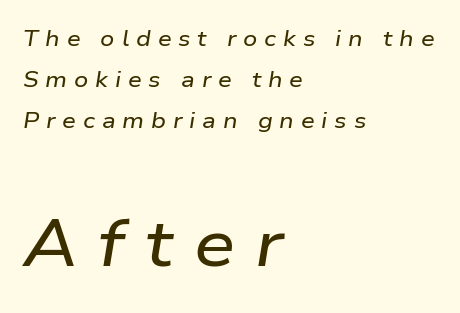
The image shows 66 px wide type, italic (leaning right); set left-aligned, line spacing 1.86x, unusually wide letter spacing (+0.31 em), not underlined; the second (bottom) block is 3.0x larger; low stroke contrast and a medium x-height.
